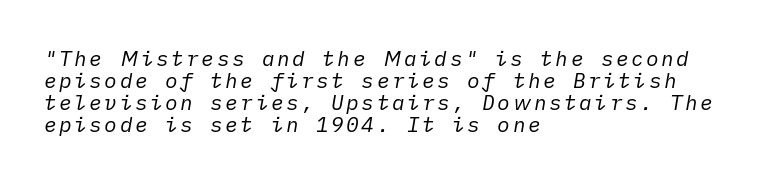
The image shows 21 px text type, italic (leaning right); set left-aligned, tight line spacing (1.04x), not underlined.
